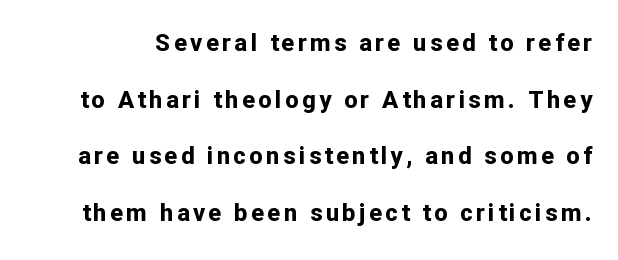
The image shows 24 px bold type, upright; set loose line spacing (2.36x), not underlined.
